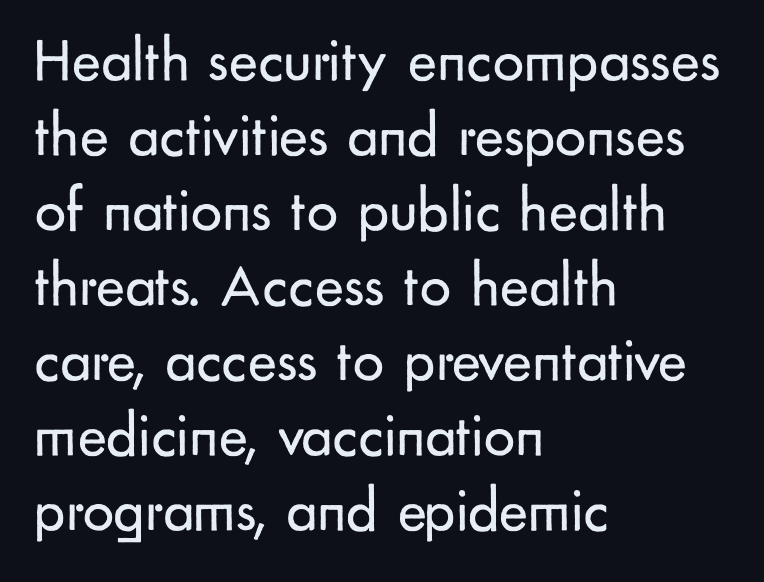
The image shows 62 px regular-weight sans-serif type, upright; set left-aligned, line spacing 1.21x, normal letter spacing, not underlined; low stroke contrast and a small x-height.
